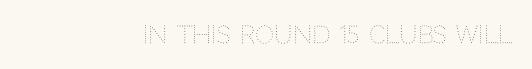
{"italic": "no", "bold": "no", "underline": "no", "letter_spacing": "normal", "letter_spacing_em": 0.0, "glyph_px": 24}
